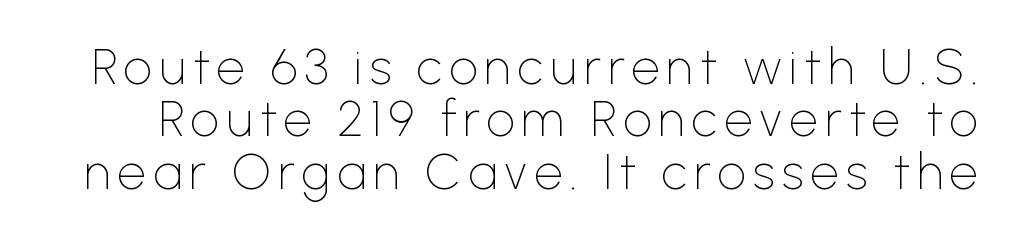
The image shows 50 px thin sans-serif type, upright; set tight line spacing (1.05x), not underlined; low stroke contrast and a medium x-height.
